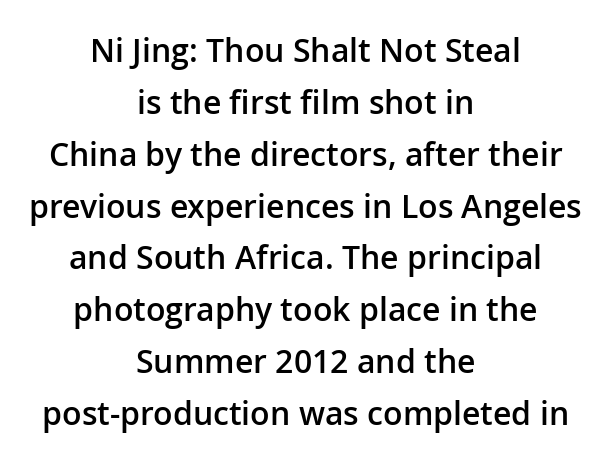
Q: Is the text bold? A: Semi-bold.
Q: Is the text italic (slanted)? A: No, it is upright.
Q: Is the typeface a serif or a sans-serif typeface? A: Sans-serif.
Q: Is the text underlined? A: No.
Q: How is the paragraph aligned? A: Centered.
Q: Is the spacing between letters normal or unusually wide? A: Normal.
Q: Is the spacing between lines tight, normal or loose? A: Normal.
Q: Width (condensed, normal, or wide)? A: Normal.
Q: Stroke contrast? A: Low.
Q: x-height? A: Medium.
Q: Monospaced? A: No.
